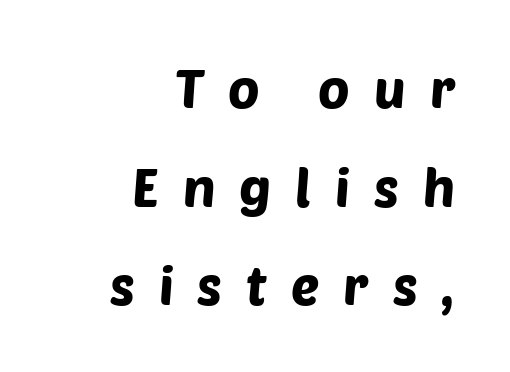
{"serif": "no", "width": "normal", "stroke_contrast": "low", "x_height": "large", "monospaced": "no", "underline": "no", "align": "right", "line_spacing_ratio": 1.86, "letter_spacing": "wide", "letter_spacing_em": 0.45, "glyph_px": 53}
